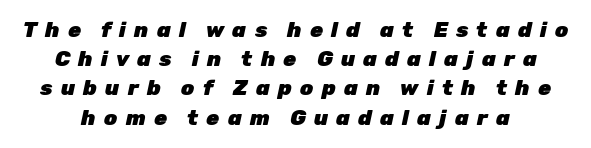
Q: Is the text bold? A: Yes.
Q: Is the text italic (slanted)? A: Yes, it leans right by about 12 degrees.
Q: Is the text underlined? A: No.
Q: Is the spacing between letters normal or unusually wide? A: Unusually wide.
Q: Is the spacing between lines tight, normal or loose? A: Normal.
